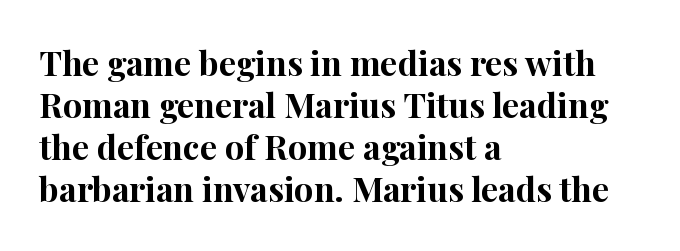
The image shows 34 px bold serif type, upright; set left-aligned, line spacing 1.24x, normal letter spacing, not underlined; high stroke contrast and a medium x-height.
